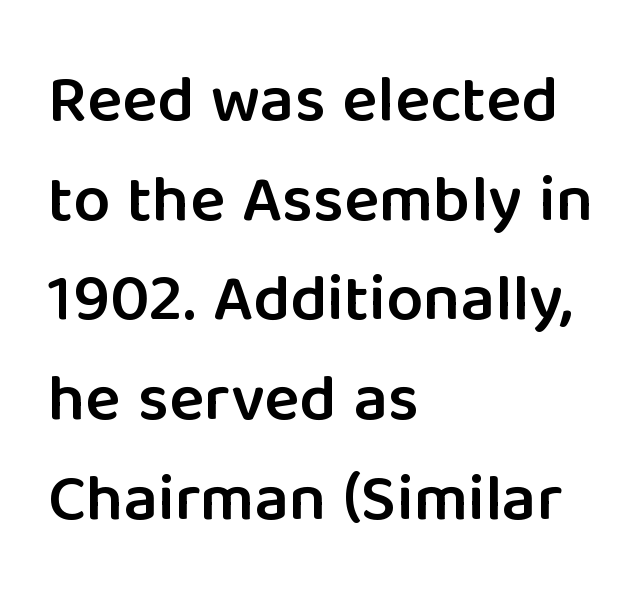
Q: Is the text bold? A: Semi-bold.
Q: Is the text italic (slanted)? A: No, it is upright.
Q: Is the typeface a serif or a sans-serif typeface? A: Sans-serif.
Q: Is the text underlined? A: No.
Q: How is the paragraph aligned? A: Left-aligned.
Q: Is the spacing between letters normal or unusually wide? A: Normal.
Q: Is the spacing between lines tight, normal or loose? A: Normal.
Q: Width (condensed, normal, or wide)? A: Normal.
Q: Stroke contrast? A: Low.
Q: x-height? A: Medium.
Q: Monospaced? A: No.
